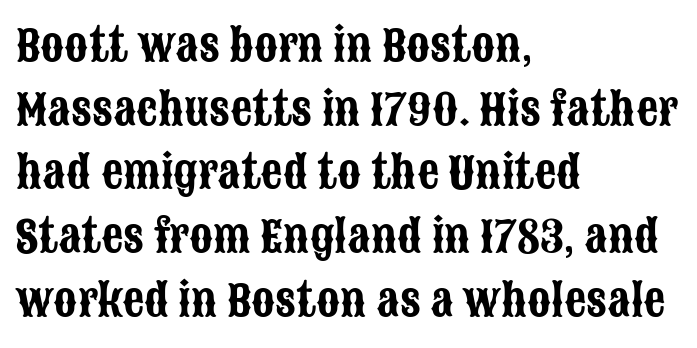
Does extra space separate the letters? No, they use regular spacing. Interline gaps are of average width in this sample. The face used here is a sans, in the tradition of grotesques and geometrics. Anything drawn beneath the words? Only blank space. Ordinary non-slanted type is in use.
